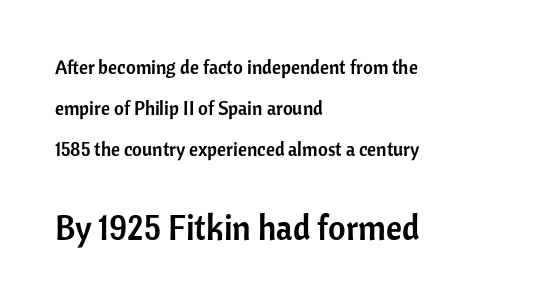
{"serif": "no", "italic": "no", "width": "normal", "stroke_contrast": "low", "x_height": "medium", "monospaced": "no", "underline": "no", "align": "left", "line_spacing": "loose", "line_spacing_ratio": 2.17, "letter_spacing": "normal", "letter_spacing_em": 0.0, "larger_block": "second", "size_ratio": 1.79, "glyph_px": 34}
